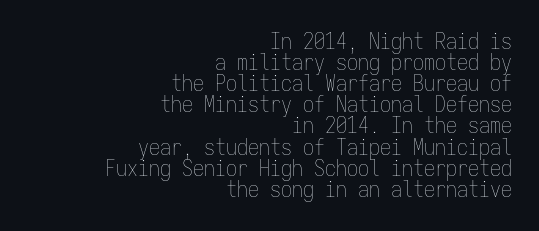
The cut favours lightness, reaching ordinary text weight at its darkest. The zone under the glyphs is completely vacant. Style check: upright. These lines stack with their right ends in a neat column. You could call the tracking neutral — neither tight nor loose. If you measured baseline to baseline, you'd find a short distance.
